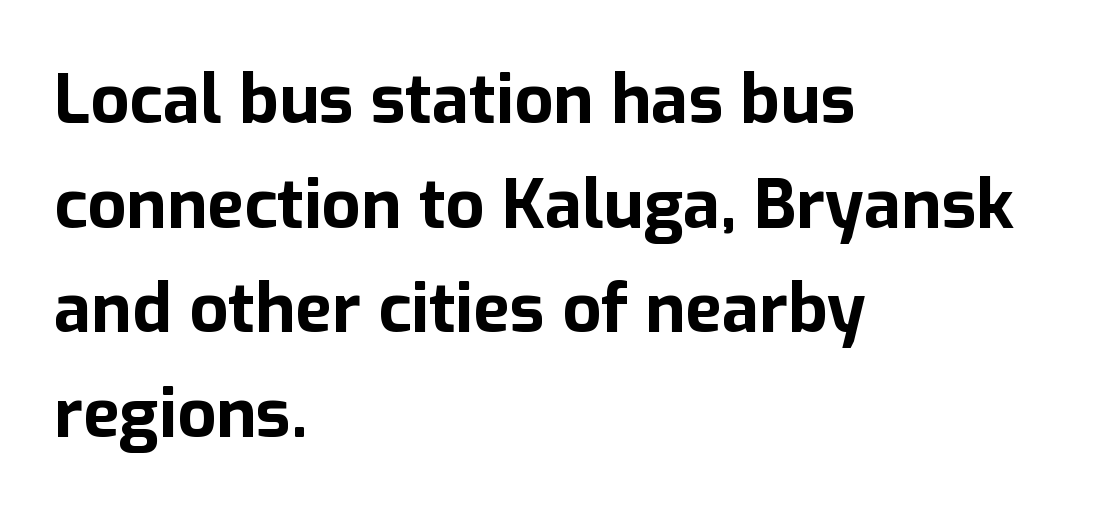
Each row of text sits above clean, open space. The type sits square on the baseline with zero lean. How would I describe the line gaps? Plain and ordinary. The letters advance in unequal steps, a hallmark of proportional type.
